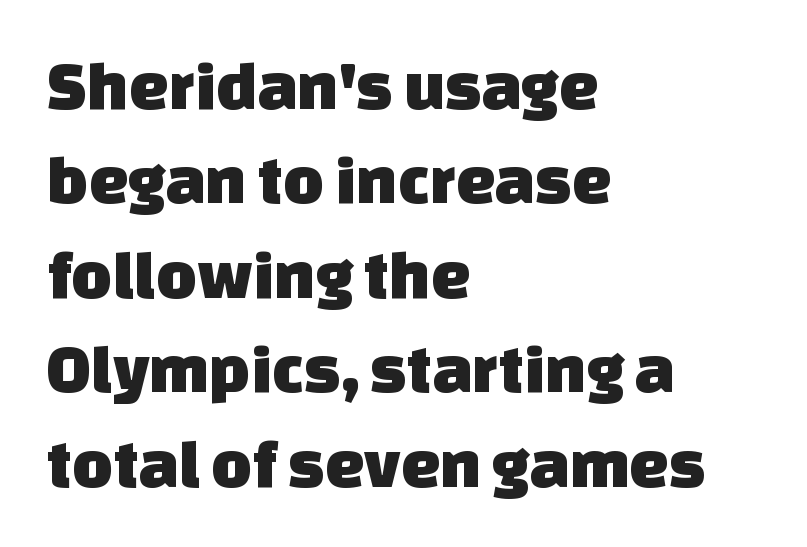
Q: Is the typeface a serif or a sans-serif typeface? A: Sans-serif.
Q: Is the text underlined? A: No.
Q: How is the paragraph aligned? A: Left-aligned.
Q: Is the spacing between letters normal or unusually wide? A: Normal.
Q: Is the spacing between lines tight, normal or loose? A: Normal.
Q: Width (condensed, normal, or wide)? A: Normal.
Q: Stroke contrast? A: Low.
Q: x-height? A: Large.
Q: Monospaced? A: No.
